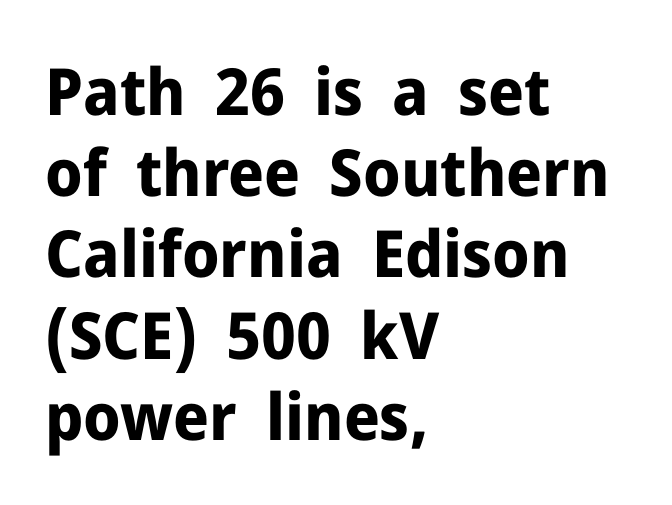
Q: Is the text bold? A: Yes.
Q: Is the text italic (slanted)? A: No, it is upright.
Q: Is the typeface a serif or a sans-serif typeface? A: Sans-serif.
Q: Is the text underlined? A: No.
Q: How is the paragraph aligned? A: Left-aligned.
Q: Is the spacing between letters normal or unusually wide? A: Normal.
Q: Is the spacing between lines tight, normal or loose? A: Normal.
Q: Width (condensed, normal, or wide)? A: Normal.
Q: Stroke contrast? A: Low.
Q: x-height? A: Medium.
Q: Monospaced? A: No.
